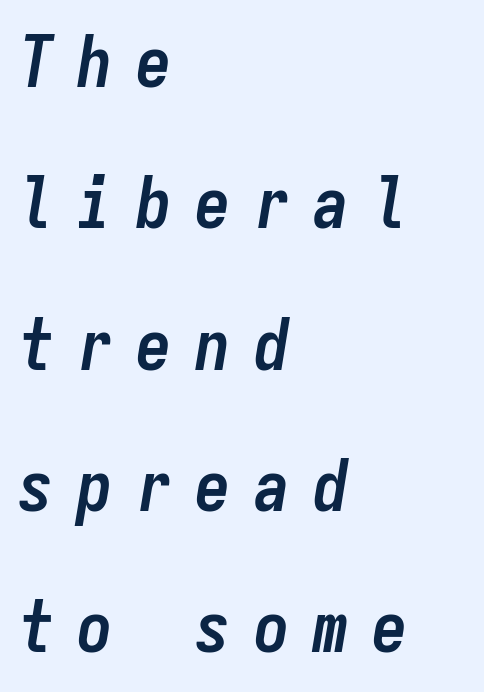
Q: Is the text bold? A: Yes.
Q: Is the text italic (slanted)? A: Yes, it leans right by about 9 degrees.
Q: Is the text underlined? A: No.
Q: How is the paragraph aligned? A: Left-aligned.
Q: Is the spacing between letters normal or unusually wide? A: Unusually wide.
Q: Is the spacing between lines tight, normal or loose? A: Loose.
Q: Width (condensed, normal, or wide)? A: Condensed.
Q: Stroke contrast? A: Low.
Q: x-height? A: Medium.
Q: Monospaced? A: Yes.
